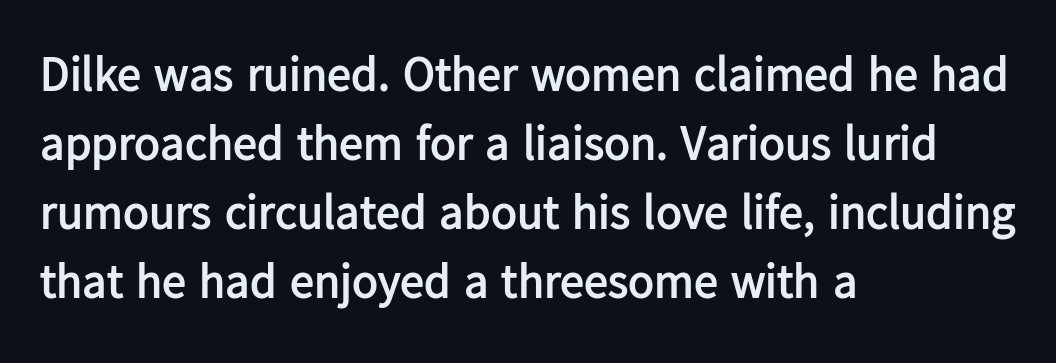
Underline: absent. Character widths vary here, with narrow letters taking less room than wide ones. The compositor pushed each line to the left boundary. Type style note: lacks serifs.
